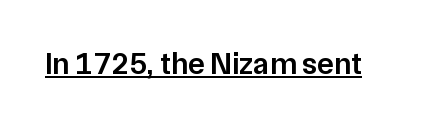
The image shows 31 px semibold sans-serif type, upright; set normal letter spacing, underlined; low stroke contrast and a medium x-height.
